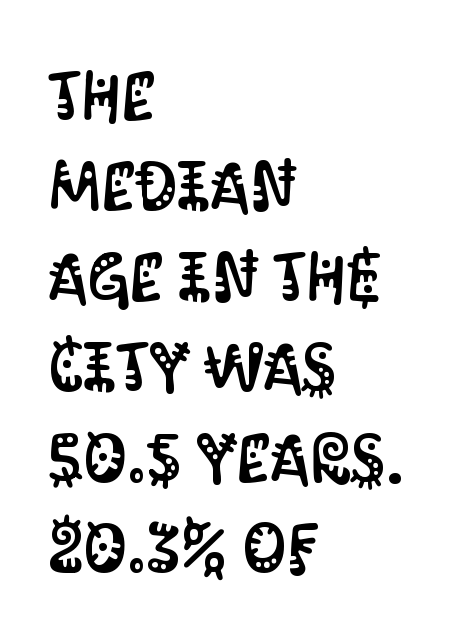
{"serif": "no", "italic": "no", "width": "condensed", "stroke_contrast": "medium", "x_height": "large", "monospaced": "no", "underline": "no", "align": "left", "line_spacing": "normal", "line_spacing_ratio": 1.31, "letter_spacing": "normal", "letter_spacing_em": 0.0, "glyph_px": 69}
